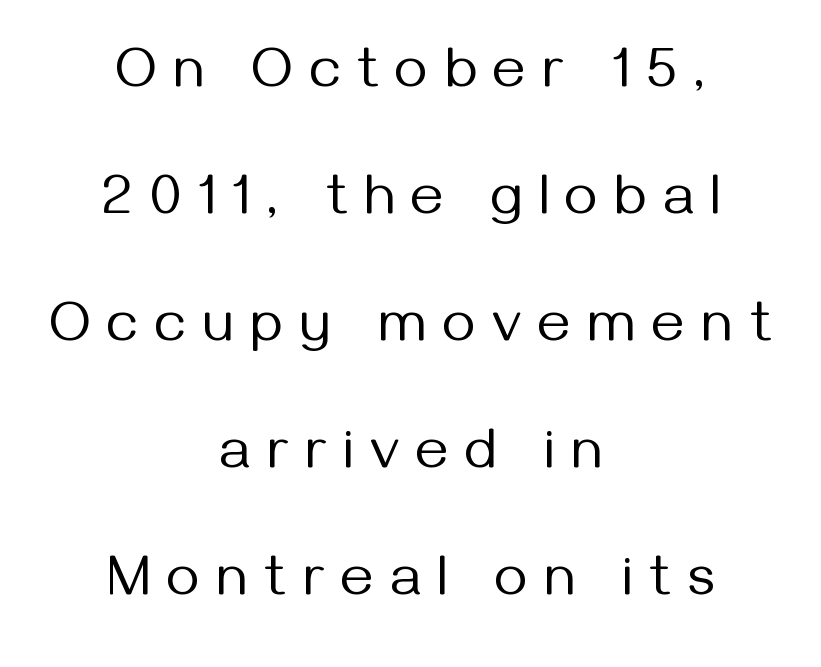
Q: Is the text bold? A: No.
Q: Is the text italic (slanted)? A: No, it is upright.
Q: Is the typeface a serif or a sans-serif typeface? A: Sans-serif.
Q: Is the text underlined? A: No.
Q: How is the paragraph aligned? A: Centered.
Q: Is the spacing between letters normal or unusually wide? A: Unusually wide.
Q: Is the spacing between lines tight, normal or loose? A: Loose.
Q: Width (condensed, normal, or wide)? A: Normal.
Q: Stroke contrast? A: Medium.
Q: x-height? A: Medium.
Q: Monospaced? A: No.
